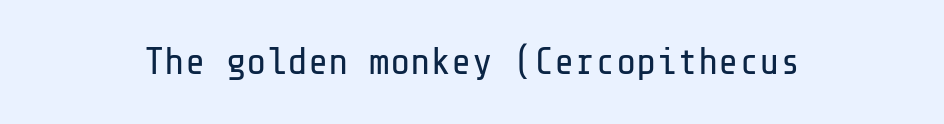
Look at the bottom of the vertical strokes: they stop flat, with no serifs. Check under the words: just untouched page. The letterforms sit shoulder to shoulder at normal distance. Stem width sits at or under what a default text font uses. These lines were composed using upright roman letters.
